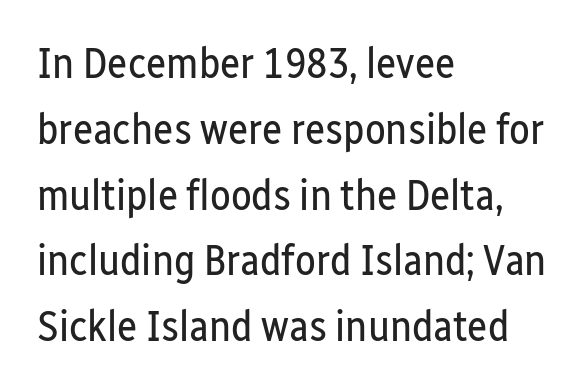
{"serif": "no", "italic": "no", "bold": "no", "weight": "regular", "width": "condensed", "stroke_contrast": "low", "x_height": "medium", "monospaced": "no", "underline": "no", "align": "left", "line_spacing": "normal", "line_spacing_ratio": 1.53, "letter_spacing": "normal", "letter_spacing_em": 0.0, "glyph_px": 43}
